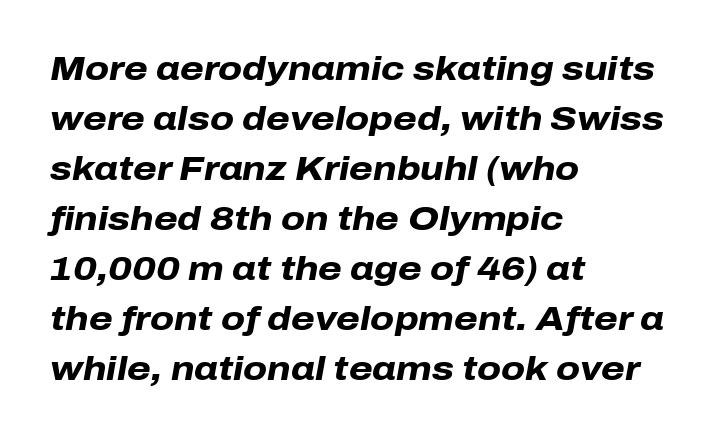
The image shows 34 px heavy type, italic (leaning right); set left-aligned, normal line spacing (1.47x), normal letter spacing, not underlined; low stroke contrast and a medium x-height.
